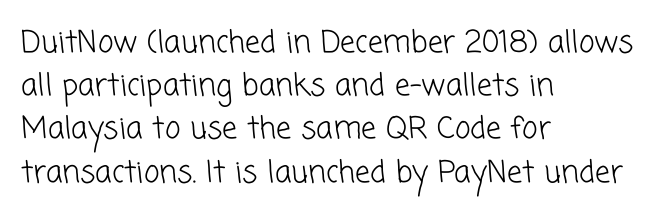
{"serif": "no", "bold": "no", "weight": "light", "width": "normal", "stroke_contrast": "low", "x_height": "medium", "monospaced": "no", "underline": "no", "align": "left", "line_spacing": "normal", "line_spacing_ratio": 1.44, "letter_spacing": "normal", "letter_spacing_em": 0.0, "glyph_px": 30}
